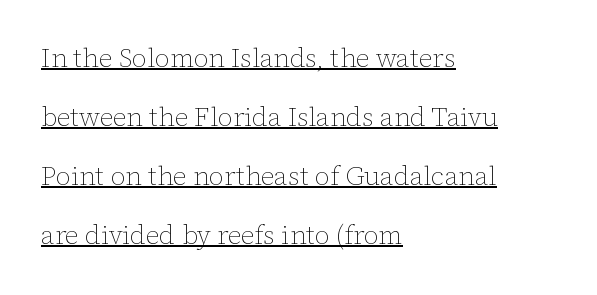
Q: Is the text bold? A: No.
Q: Is the text italic (slanted)? A: No, it is upright.
Q: Is the text underlined? A: Yes.
Q: How is the paragraph aligned? A: Left-aligned.
Q: Is the spacing between letters normal or unusually wide? A: Normal.
Q: Is the spacing between lines tight, normal or loose? A: Loose.
